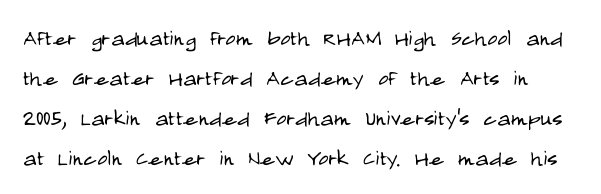
The image shows 28 px light, condensed sans-serif type, upright; set normal line spacing (1.43x), normal letter spacing, not underlined; low stroke contrast and a large x-height.
